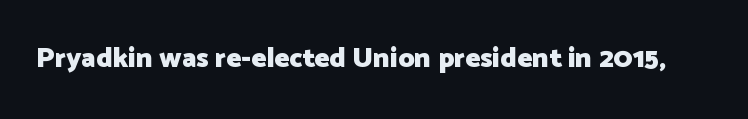
Q: Is the text bold? A: Yes.
Q: Is the text italic (slanted)? A: No, it is upright.
Q: Is the typeface a serif or a sans-serif typeface? A: Sans-serif.
Q: Is the text underlined? A: No.
Q: Is the spacing between letters normal or unusually wide? A: Normal.
Q: Width (condensed, normal, or wide)? A: Normal.
Q: Stroke contrast? A: Low.
Q: x-height? A: Medium.
Q: Monospaced? A: No.
